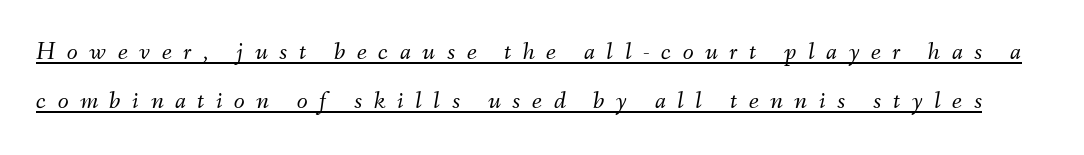
The image shows 25 px text type, italic (leaning right); set loose line spacing (1.98x), unusually wide letter spacing (+0.46 em), underlined.
